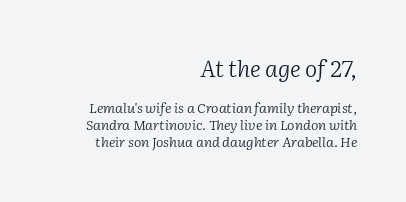
The font's italic variant was chosen for this text. Is the letter spacing exaggerated? No — it looks like the ordinary default. This sample is right-justified, so line beginnings fall wherever the words allow. A quiet, ordinary-to-light weight characterises the typeface. The string is rendered with underlining switched off.
